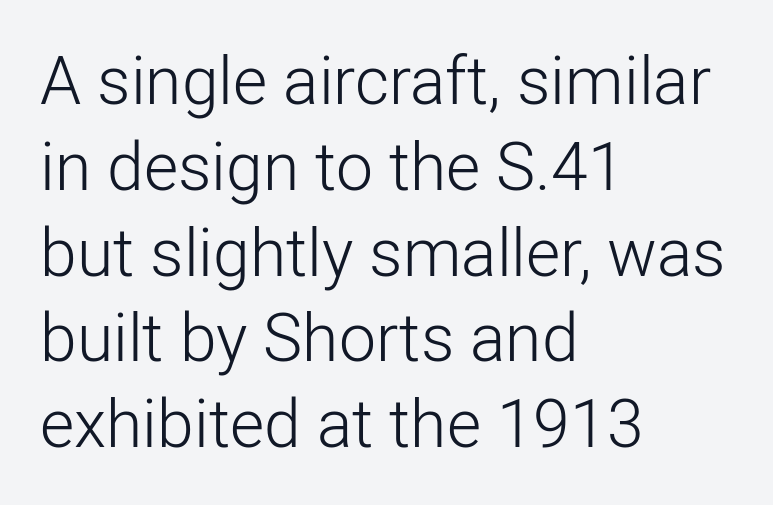
Where is the straight margin? On the left. Looks like regular typesetting: each glyph gets only the width it needs. Quick note: not italic, upright. A quiet, ordinary-to-light weight characterises the typeface.
